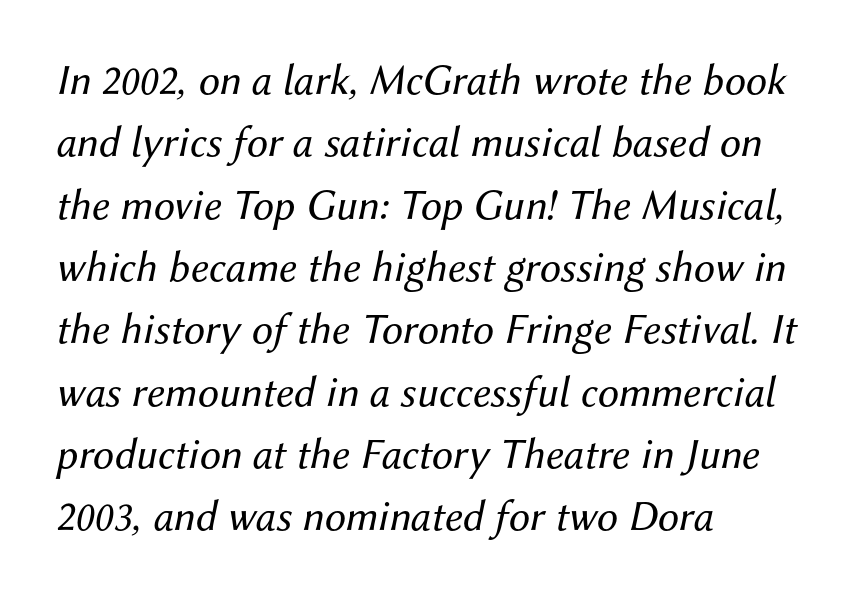
The letterforms sit shoulder to shoulder at normal distance. Looks like regular typesetting: each glyph gets only the width it needs. Every row of glyphs begins at an identical x-position on the left. The specimen omits any rule beneath the text block's lines. The letters look calm and open, with moderate or lighter stems.
